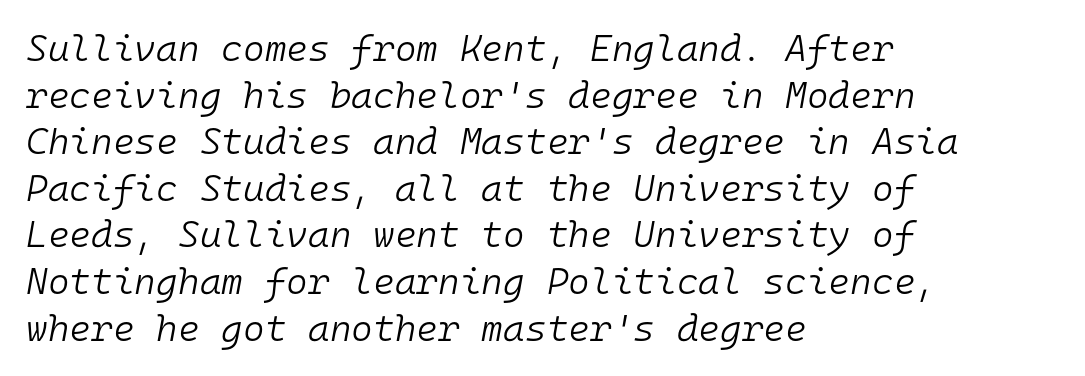
{"italic": "yes", "lean": "right", "slant_degrees": 10, "bold": "no", "weight": "light", "width": "normal", "stroke_contrast": "low", "x_height": "medium", "monospaced": "yes", "underline": "no", "align": "left", "line_spacing": "normal", "line_spacing_ratio": 1.26, "letter_spacing": "normal", "letter_spacing_em": 0.0, "glyph_px": 37}
